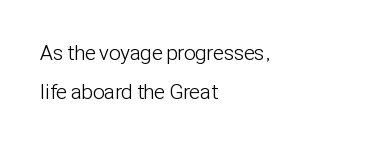
{"italic": "no", "bold": "no", "underline": "no", "align": "left", "line_spacing_ratio": 1.84, "letter_spacing": "normal", "letter_spacing_em": 0.0, "glyph_px": 21}
